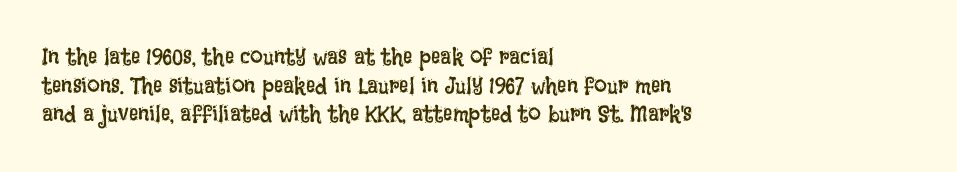
The image shows 23 px text type, upright; set left-aligned, normal line spacing (1.25x), normal letter spacing, not underlined.
